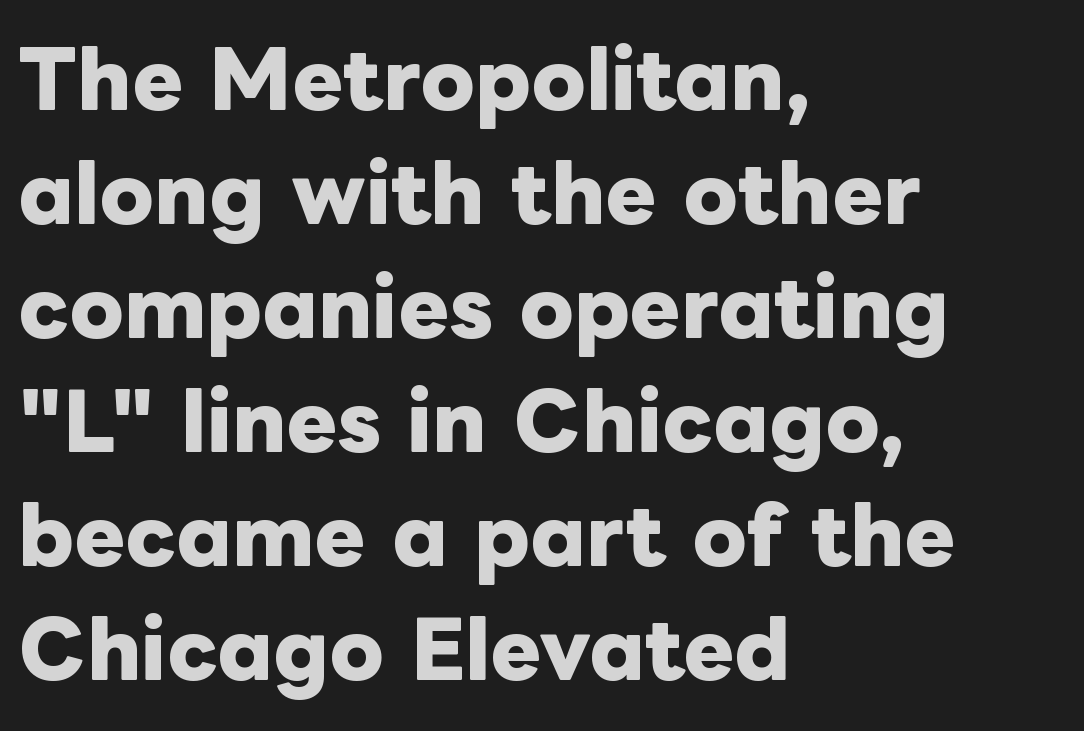
{"italic": "no", "bold": "yes", "weight": "heavy", "width": "normal", "stroke_contrast": "low", "x_height": "medium", "monospaced": "no", "underline": "no", "align": "left", "line_spacing": "normal", "line_spacing_ratio": 1.48, "letter_spacing": "normal", "letter_spacing_em": 0.0, "glyph_px": 77}
